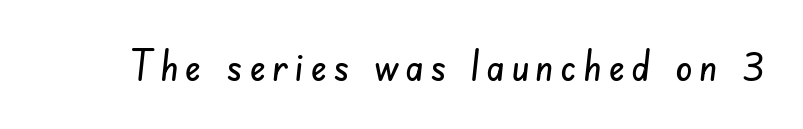
Q: Is the typeface a serif or a sans-serif typeface? A: Sans-serif.
Q: Is the text underlined? A: No.
Q: Width (condensed, normal, or wide)? A: Condensed.
Q: Stroke contrast? A: Low.
Q: x-height? A: Small.
Q: Monospaced? A: No.
